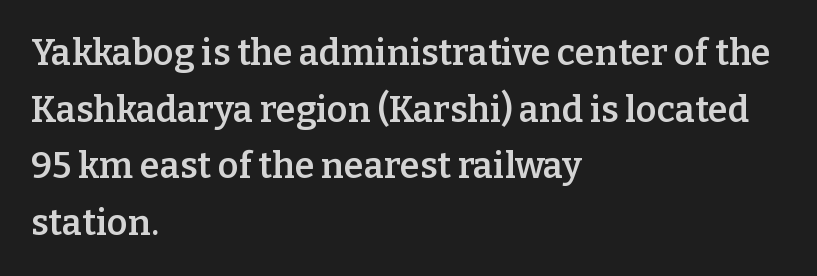
{"serif": "yes", "italic": "no", "bold": "semi", "weight": "semibold", "width": "normal", "stroke_contrast": "low", "x_height": "medium", "monospaced": "no", "underline": "no", "align": "left", "line_spacing": "normal", "line_spacing_ratio": 1.57, "letter_spacing": "normal", "letter_spacing_em": 0.0, "glyph_px": 36}
